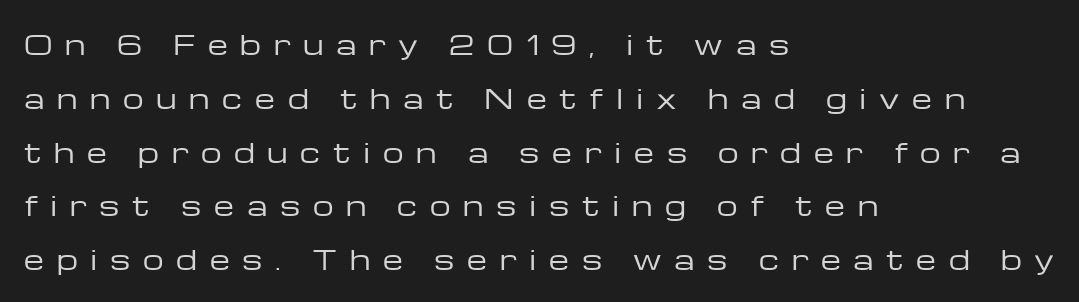
Q: Is the text bold? A: No.
Q: Is the text italic (slanted)? A: No, it is upright.
Q: Is the text underlined? A: No.
Q: How is the paragraph aligned? A: Left-aligned.
Q: Is the spacing between letters normal or unusually wide? A: Unusually wide.
Q: Is the spacing between lines tight, normal or loose? A: Loose.
